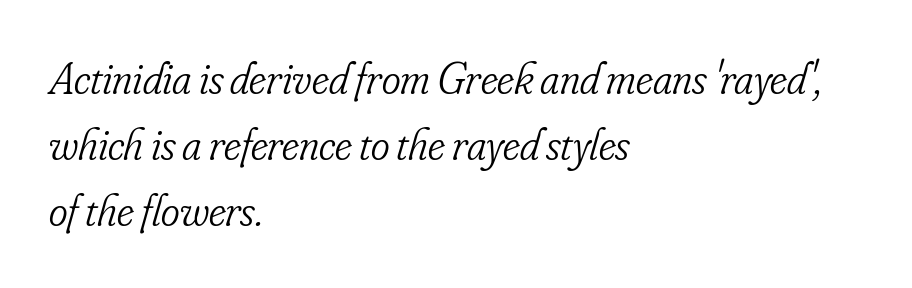
A typesetter would label this face a serif. Every row of glyphs begins at an identical x-position on the left. The typography opts for an oblique posture over an upright one. Looks like regular typesetting: each glyph gets only the width it needs. The specimen omits any rule beneath the text block's lines. Counters stay open thanks to moderate or lighter strokes.
